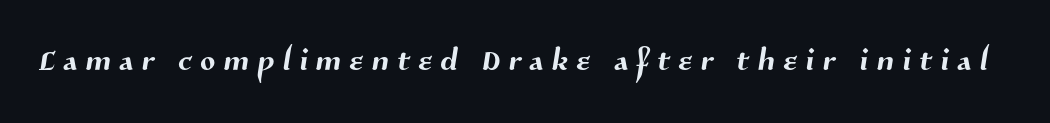
Q: Is the typeface a serif or a sans-serif typeface? A: Sans-serif.
Q: Is the text underlined? A: No.
Q: Width (condensed, normal, or wide)? A: Normal.
Q: Stroke contrast? A: Medium.
Q: x-height? A: Medium.
Q: Monospaced? A: No.
